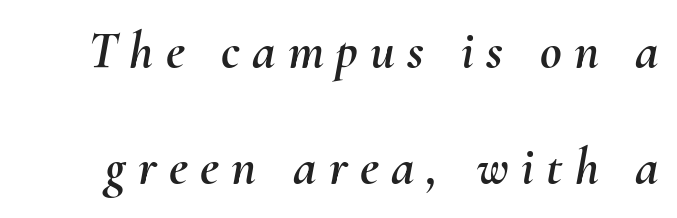
{"italic": "yes", "lean": "right", "slant_degrees": 10, "width": "normal", "stroke_contrast": "medium", "x_height": "small", "monospaced": "no", "underline": "no", "line_spacing": "loose", "line_spacing_ratio": 2.19, "letter_spacing": "wide", "letter_spacing_em": 0.23, "glyph_px": 53}
